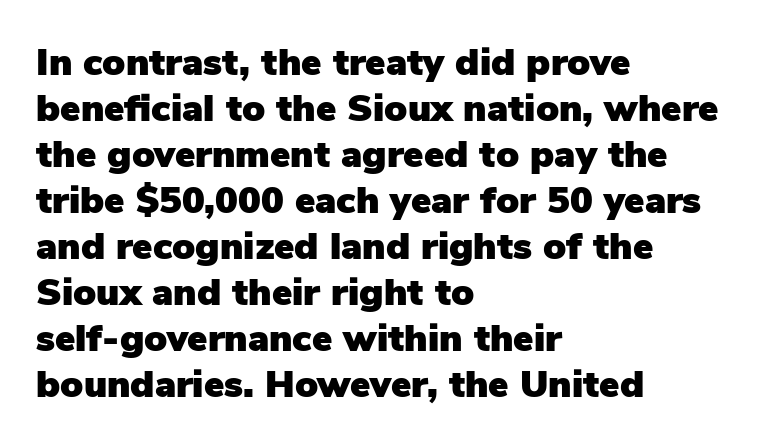
{"serif": "no", "italic": "no", "width": "normal", "stroke_contrast": "low", "x_height": "medium", "monospaced": "no", "underline": "no", "align": "left", "line_spacing_ratio": 1.21, "letter_spacing": "normal", "letter_spacing_em": 0.0, "glyph_px": 38}
